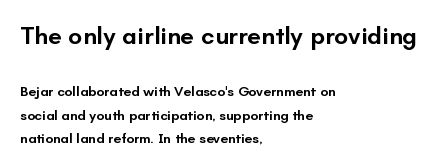
Moderately thickened strokes mark this as semibold type. A clean baseline with only descenders dipping below it. The type sits square on the baseline with zero lean. In this sample the first text group is rendered at the bigger scale.
